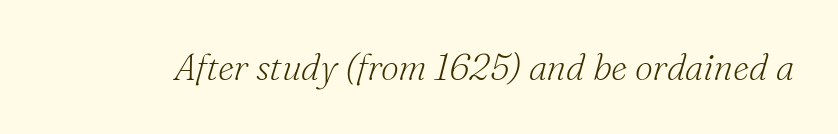
The image shows 36 px light serif type, italic (leaning right); set normal letter spacing, not underlined; medium stroke contrast and a small x-height.
